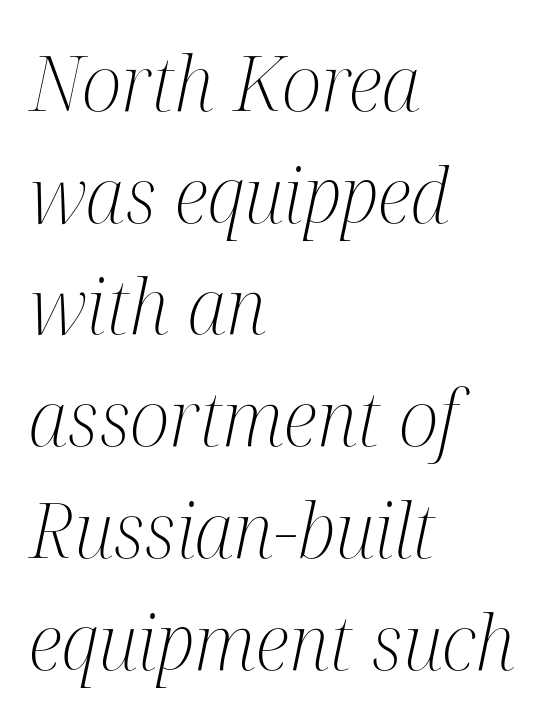
The designer went with a serif here, giving each stem small feet. Is there much room between lines? A standard amount, neither cramped nor airy. The rendering anchors every line to the left-hand side. Looking at the ascenders, they clearly lean.
